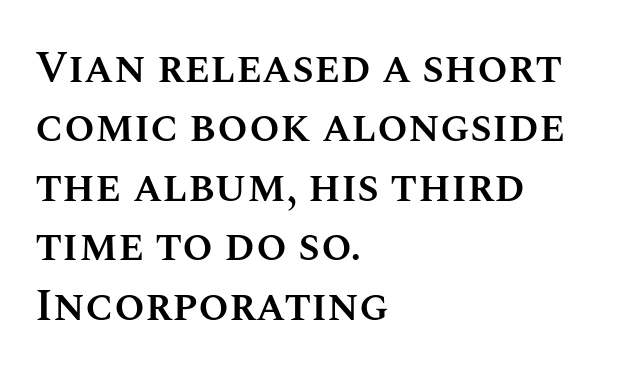
Rendered with straight, roman letterforms. Each letter keeps its own natural width here, so spacing adapts to shape. The string is rendered with underlining switched off. A semibold gives these letters moderate extra thickness, short of bold. Which margin do the lines hug? The left one — the right edge is uneven.
